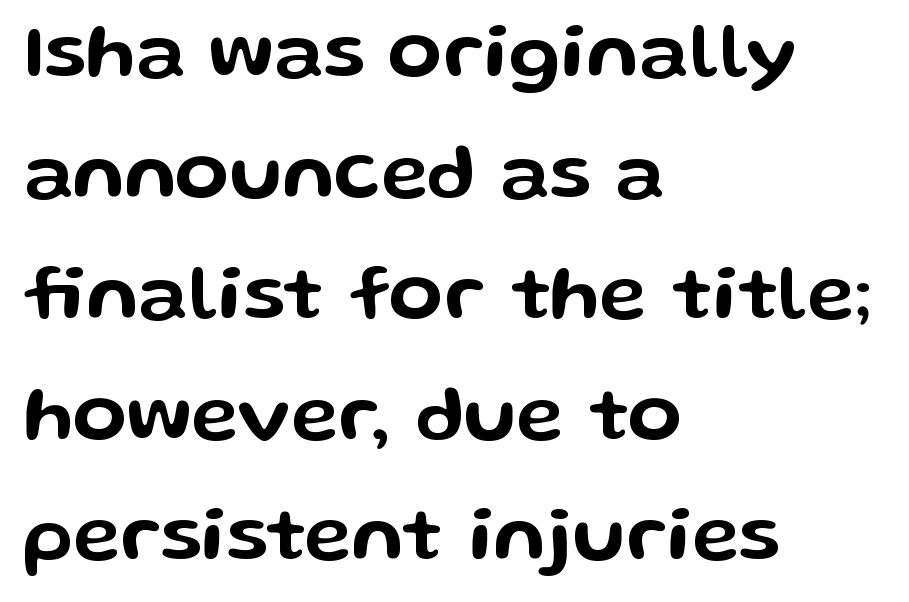
The image shows 79 px wide sans-serif type, upright; set left-aligned, normal line spacing (1.53x), normal letter spacing, not underlined; low stroke contrast and a medium x-height.
